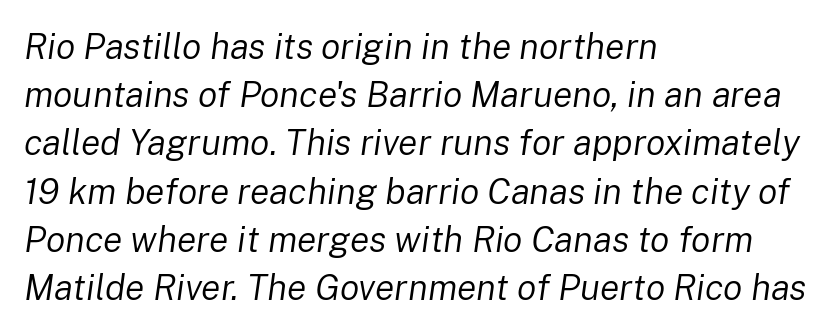
Normally led — the rows are evenly, conventionally spaced. Counters stay open thanks to moderate or lighter strokes. The typesetter chose a ragged-right arrangement here. In terms of letterspacing, this is plain default setting. This is oblique type, the kind used for emphasis or titles. The rendering uses natural spacing where letterforms have individual widths.
